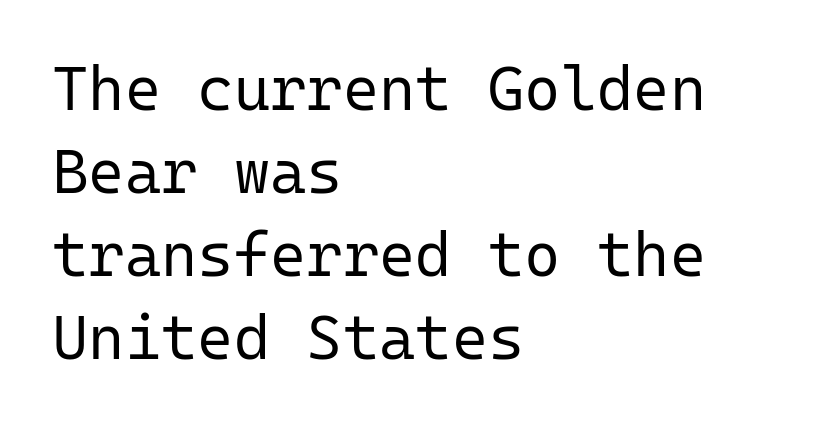
Normally led — the rows are evenly, conventionally spaced. Observe the ordinary spacing: letters are neighbours, not strangers. Font category for this specimen: sans-serif. The lettering stays uniformly vertical, giving the passage a roman look. Each stroke keeps to a modest, everyday thickness or less.
